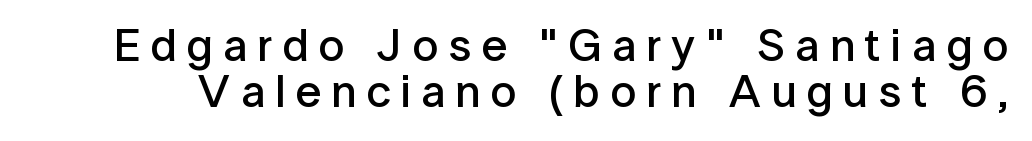
The face used here is proportionally spaced, like ordinary book or web type. Every character sits straight up, as roman type does. A bare baseline throughout the passage. Words appear elongated and porous because spacing is wide. This is moderately heavy type, rendered in semibold. Each letter's strokes conclude bluntly, with no projecting serifs.
